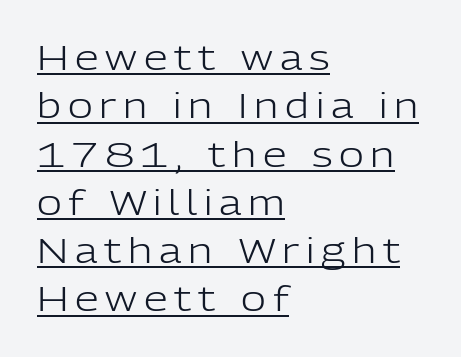
Letterform terminals end flat and unadorned throughout the passage. Ordinary non-slanted type is in use. Reading down the block, your eye returns to a fixed left position each line. Proportional: the letters do not fall into vertical columns.
